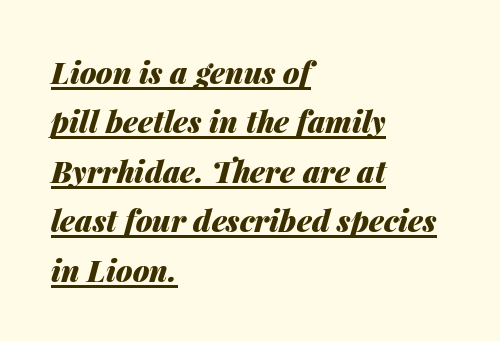
{"italic": "yes", "lean": "right", "slant_degrees": 14, "bold": "yes", "weight": "heavy", "width": "normal", "stroke_contrast": "medium", "x_height": "medium", "monospaced": "no", "underline": "yes", "align": "left", "line_spacing": "normal", "line_spacing_ratio": 1.65, "letter_spacing": "normal", "letter_spacing_em": 0.0, "glyph_px": 30}
